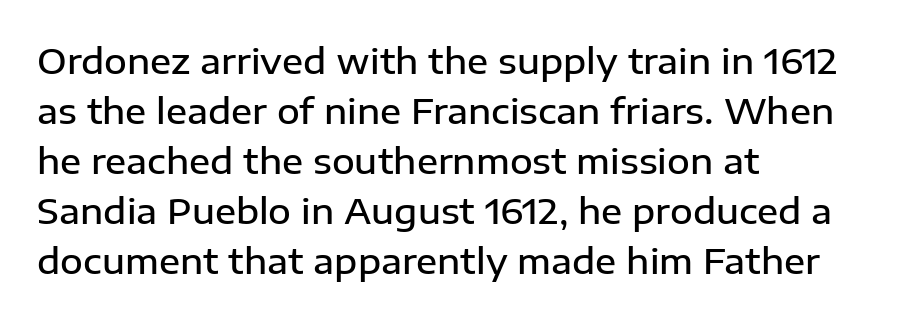
The space between consecutive lines is moderate. What stands out about the letter spacing? Nothing — it is the standard amount. Posture: upright roman. A typesetter would label this face a sans.
